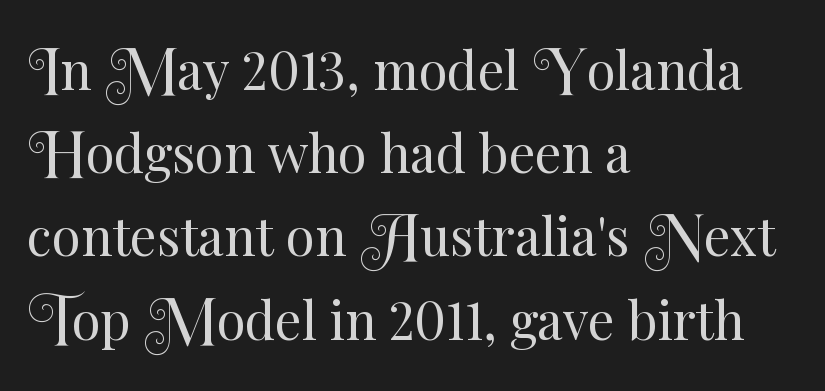
{"italic": "no", "bold": "no", "weight": "regular", "width": "normal", "stroke_contrast": "medium", "x_height": "small", "monospaced": "no", "underline": "no", "align": "left", "line_spacing": "normal", "line_spacing_ratio": 1.6, "letter_spacing": "normal", "letter_spacing_em": 0.0, "glyph_px": 52}
